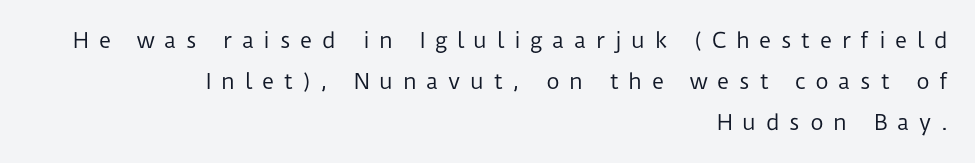
Substantial extra tracking has been applied to these lines. Summary of weight: not heavy and not bold. Loosely led — the rows are spread out. Tall strokes in this sample are plumb rather than angled.
